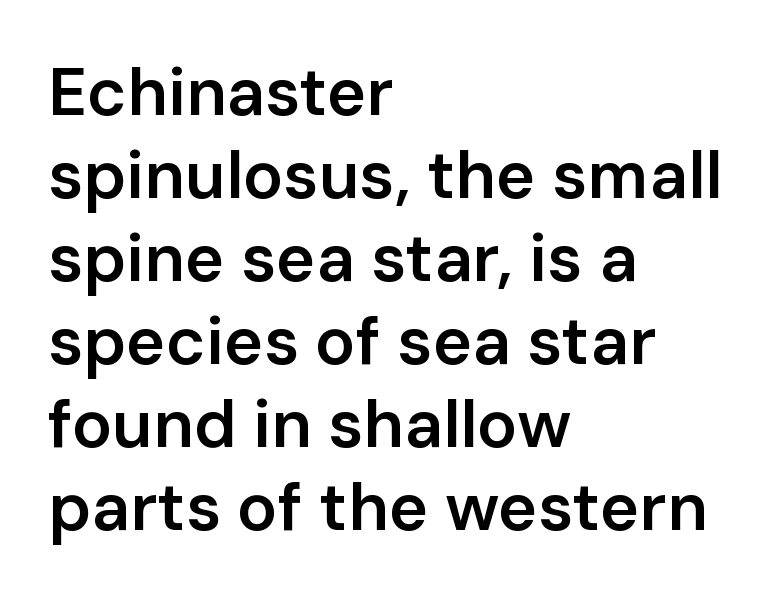
{"serif": "no", "italic": "no", "bold": "semi", "weight": "semibold", "width": "normal", "stroke_contrast": "low", "x_height": "medium", "monospaced": "no", "underline": "no", "align": "left", "line_spacing_ratio": 1.24, "letter_spacing": "normal", "letter_spacing_em": 0.0, "glyph_px": 67}
